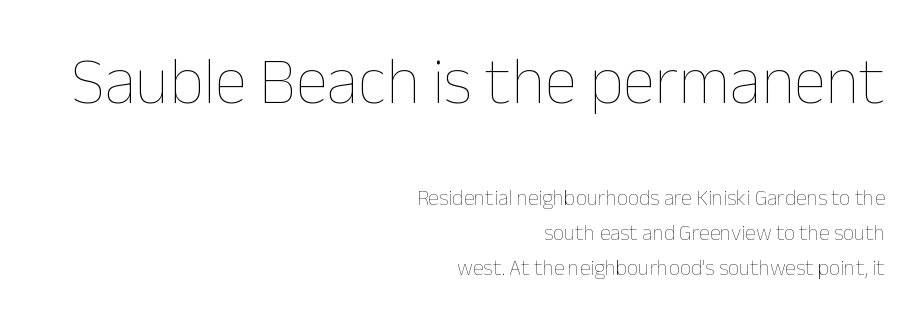
The image shows 66 px thin type, upright; set right-aligned, normal line spacing (1.58x), normal letter spacing, not underlined; the first (top) block is 3.0x larger; low stroke contrast and a medium x-height.
